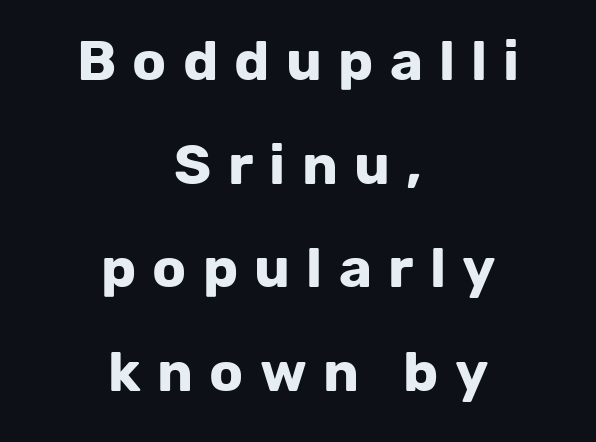
{"serif": "no", "italic": "no", "bold": "yes", "weight": "bold", "width": "normal", "stroke_contrast": "low", "x_height": "medium", "monospaced": "no", "underline": "no", "align": "center", "line_spacing_ratio": 1.85, "letter_spacing": "wide", "letter_spacing_em": 0.29, "glyph_px": 56}
